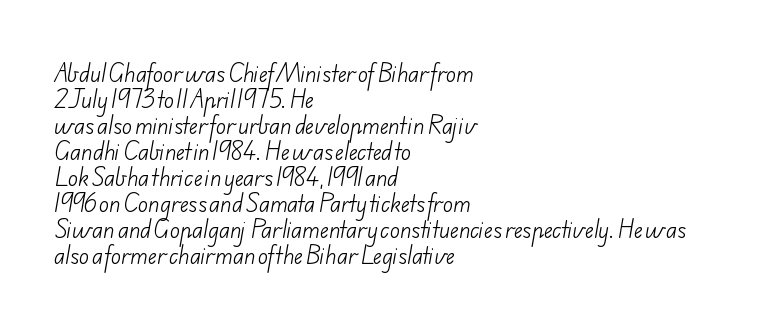
Q: Is the text bold? A: No.
Q: Is the text underlined? A: No.
Q: How is the paragraph aligned? A: Left-aligned.
Q: Is the spacing between letters normal or unusually wide? A: Normal.
